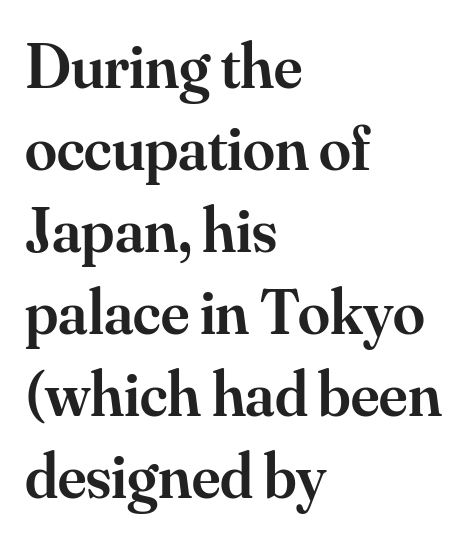
The image shows 64 px semibold serif type, upright; set left-aligned, normal line spacing (1.28x), normal letter spacing, not underlined; medium stroke contrast and a small x-height.
